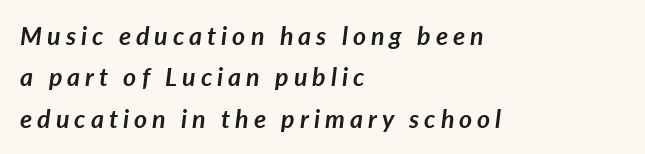
Decoration check: the copy has no underline. This rendering uses left alignment, leaving the right contour irregular. Rendered with sloped, italic letterforms. Quick note: interline space is typical. Its strokes are broad and dark, the hallmark of bold type.
